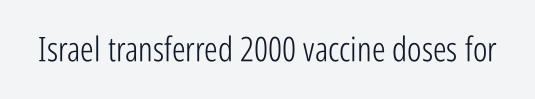
The image shows 34 px light, condensed sans-serif type, upright; set normal letter spacing, not underlined; low stroke contrast and a medium x-height.
